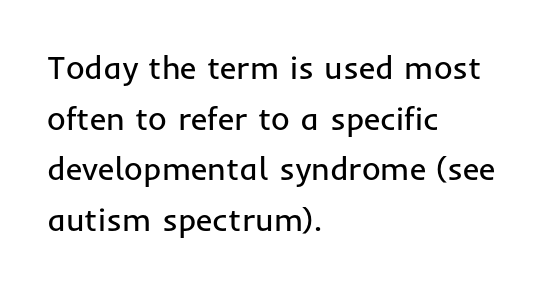
The image shows 32 px regular-weight sans-serif type, upright; set left-aligned, normal line spacing (1.58x), normal letter spacing, not underlined; low stroke contrast and a medium x-height.
